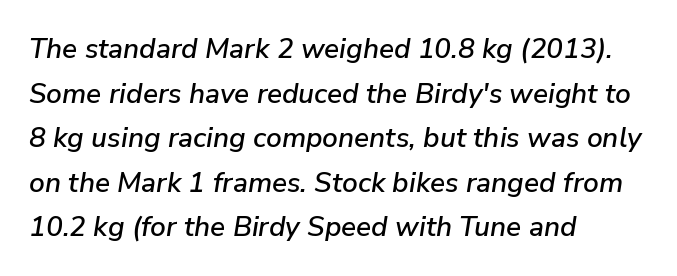
{"italic": "yes", "lean": "right", "slant_degrees": 9, "width": "normal", "stroke_contrast": "low", "x_height": "medium", "monospaced": "no", "underline": "no", "align": "left", "line_spacing": "normal", "line_spacing_ratio": 1.59, "letter_spacing": "normal", "letter_spacing_em": 0.0, "glyph_px": 28}
